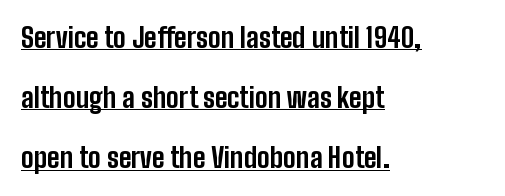
Honestly, the underline is the first thing you notice here. The typesetter chose a ragged-right arrangement here. This rendering leaves character spacing at its baseline value. Strong, thick strokes mark this as bold type. This sample uses an upright cut, with every glyph sitting square on the baseline.
